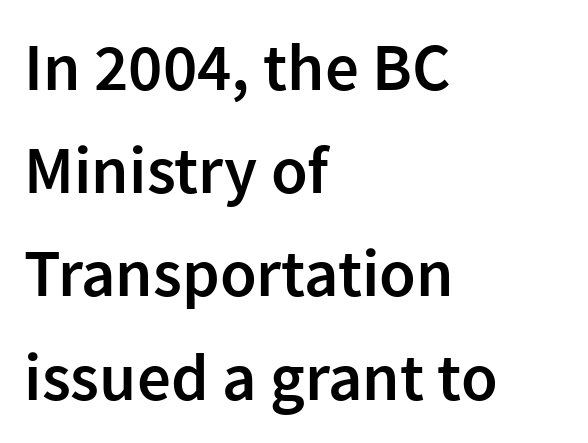
The image shows 67 px semibold sans-serif type, upright; set left-aligned, normal line spacing (1.54x), normal letter spacing, not underlined; low stroke contrast and a medium x-height.
